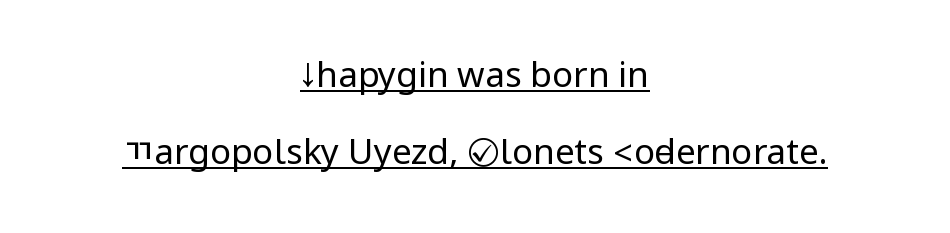
{"serif": "no", "italic": "no", "bold": "no", "weight": "regular", "width": "condensed", "stroke_contrast": "low", "underline": "yes", "align": "center", "line_spacing": "loose", "line_spacing_ratio": 2.2, "letter_spacing": "normal", "letter_spacing_em": 0.0, "glyph_px": 35}
